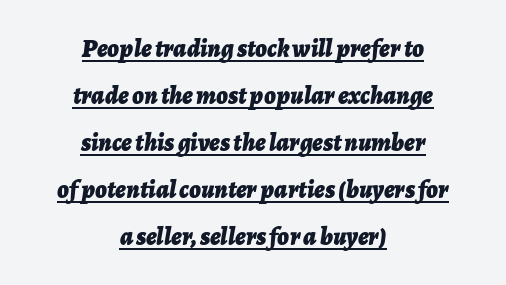
{"italic": "yes", "lean": "right", "slant_degrees": 7, "bold": "yes", "underline": "yes", "align": "center", "line_spacing_ratio": 1.88, "letter_spacing": "normal", "letter_spacing_em": 0.0, "glyph_px": 25}
